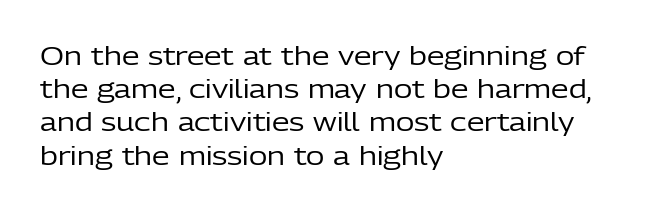
These lines sit exactly where default settings would place them. Decoration check: the copy has no underline. The typeface has the unassuming heft of standard copy or less. Horizontal alignment here is leftward, the default for most running prose.
